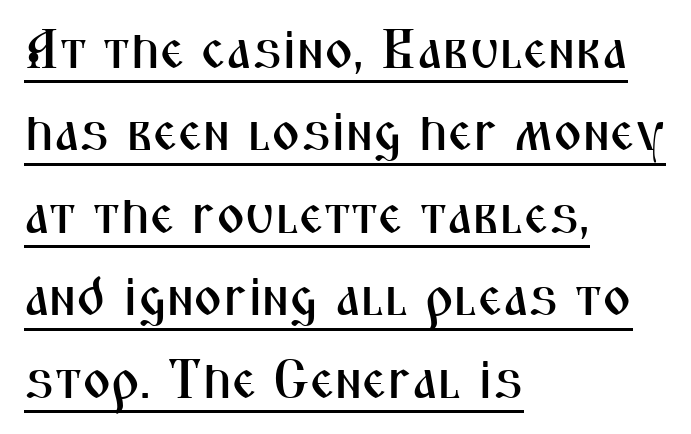
Q: Is the text italic (slanted)? A: No, it is upright.
Q: Is the typeface a serif or a sans-serif typeface? A: Sans-serif.
Q: Is the text underlined? A: Yes.
Q: How is the paragraph aligned? A: Left-aligned.
Q: Is the spacing between letters normal or unusually wide? A: Normal.
Q: Is the spacing between lines tight, normal or loose? A: Normal.
Q: Width (condensed, normal, or wide)? A: Condensed.
Q: Stroke contrast? A: Medium.
Q: x-height? A: Medium.
Q: Monospaced? A: No.
